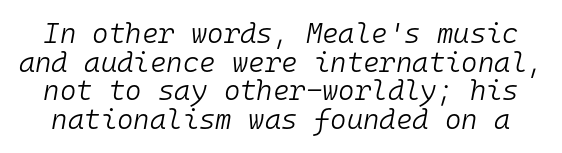
Q: Is the text bold? A: No.
Q: Is the text italic (slanted)? A: Yes, it leans right by about 10 degrees.
Q: Is the text underlined? A: No.
Q: Is the spacing between letters normal or unusually wide? A: Normal.
Q: Is the spacing between lines tight, normal or loose? A: Tight.
Q: Width (condensed, normal, or wide)? A: Normal.
Q: Stroke contrast? A: Low.
Q: x-height? A: Medium.
Q: Monospaced? A: Yes.
